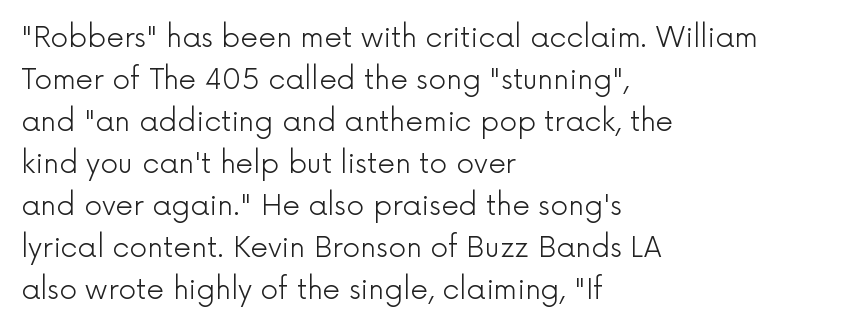
The image shows 28 px light sans-serif type, upright; set left-aligned, normal line spacing (1.5x), normal letter spacing, not underlined; a medium x-height.
